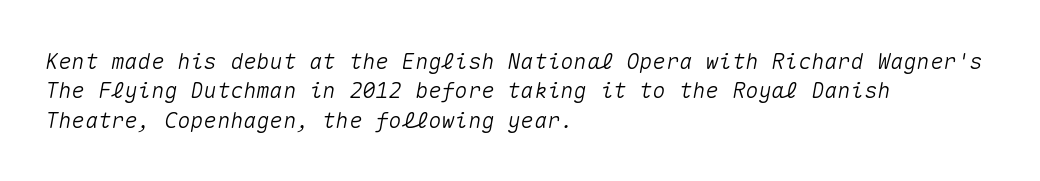
Q: Is the text italic (slanted)? A: Yes, it leans right by about 10 degrees.
Q: Is the text underlined? A: No.
Q: How is the paragraph aligned? A: Left-aligned.
Q: Is the spacing between letters normal or unusually wide? A: Normal.
Q: Is the spacing between lines tight, normal or loose? A: Normal.
